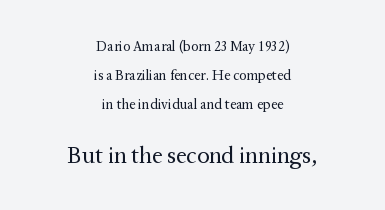
The image shows 23 px text type, upright; set centered, loose line spacing (2.07x), normal letter spacing, not underlined; the second (bottom) block is 1.64x larger.
